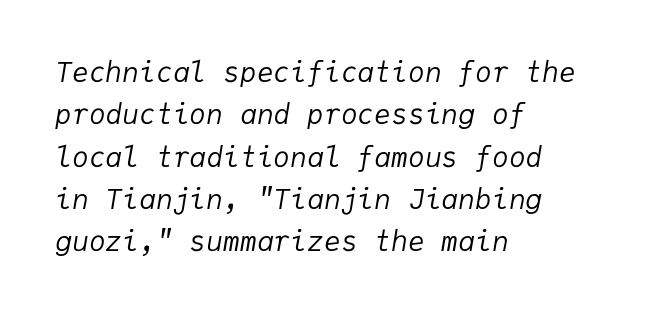
{"italic": "yes", "lean": "right", "slant_degrees": 9, "bold": "no", "weight": "regular", "width": "normal", "stroke_contrast": "low", "x_height": "medium", "monospaced": "yes", "underline": "no", "align": "left", "line_spacing": "normal", "line_spacing_ratio": 1.51, "letter_spacing": "normal", "letter_spacing_em": 0.0, "glyph_px": 28}
